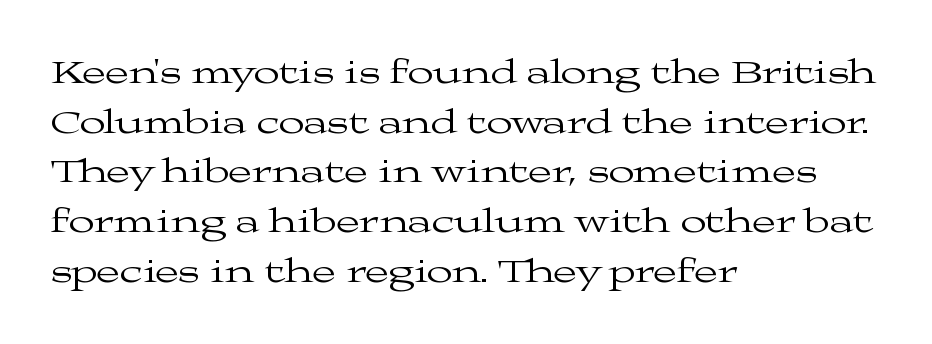
The image shows 34 px regular-weight, wide serif type, upright; set left-aligned, normal line spacing (1.46x), normal letter spacing, not underlined; medium stroke contrast and a medium x-height.
